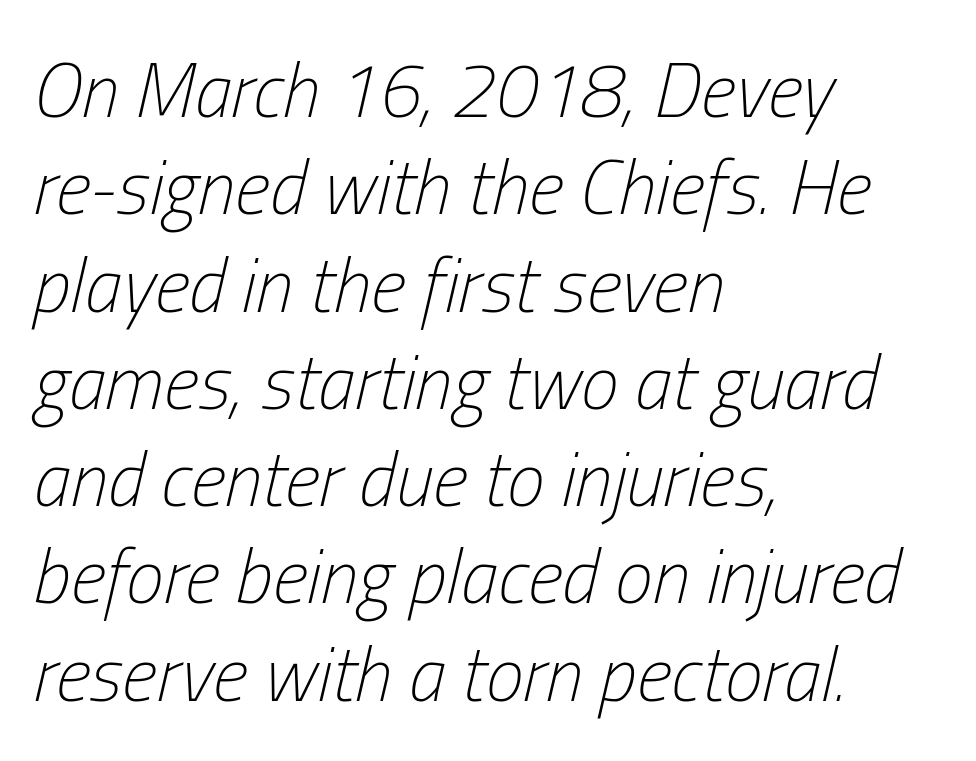
{"italic": "yes", "lean": "right", "slant_degrees": 13, "bold": "no", "weight": "light", "width": "condensed", "stroke_contrast": "low", "x_height": "medium", "monospaced": "no", "underline": "no", "align": "left", "line_spacing": "normal", "line_spacing_ratio": 1.28, "letter_spacing": "normal", "letter_spacing_em": 0.0, "glyph_px": 76}
